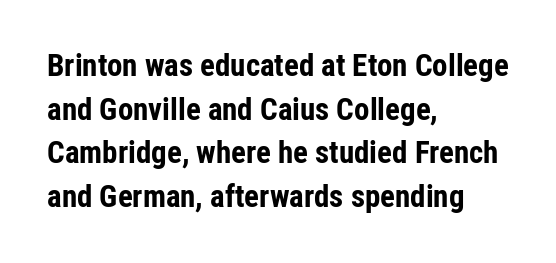
{"serif": "no", "italic": "no", "bold": "yes", "weight": "bold", "width": "condensed", "stroke_contrast": "low", "x_height": "medium", "monospaced": "no", "underline": "no", "align": "left", "line_spacing": "normal", "line_spacing_ratio": 1.41, "letter_spacing": "normal", "letter_spacing_em": 0.0, "glyph_px": 31}
